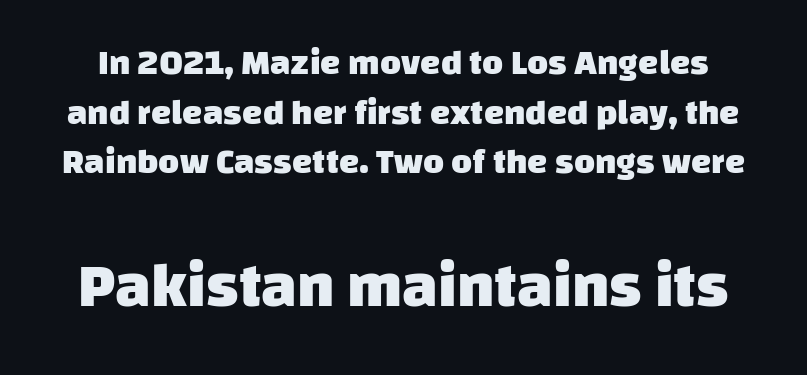
These lines are composed in type without serifs. Standard letterfit; no display-style spreading of the glyphs. Horizontal bands of white between lines are of average thickness. Compare the two chunks: the lower has the greater cap height.
